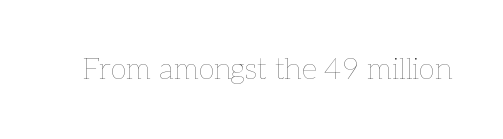
Q: Is the text bold? A: No.
Q: Is the text italic (slanted)? A: No, it is upright.
Q: Is the text underlined? A: No.
Q: Is the spacing between letters normal or unusually wide? A: Normal.
Q: Width (condensed, normal, or wide)? A: Normal.
Q: Stroke contrast? A: Low.
Q: x-height? A: Medium.
Q: Monospaced? A: No.
